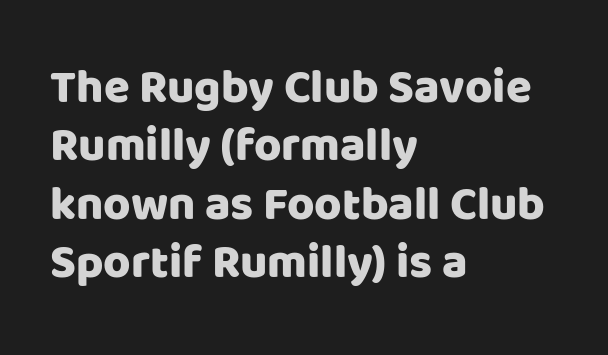
The image shows 47 px sans-serif type, upright; set left-aligned, line spacing 1.24x, normal letter spacing, not underlined; low stroke contrast and a large x-height.
